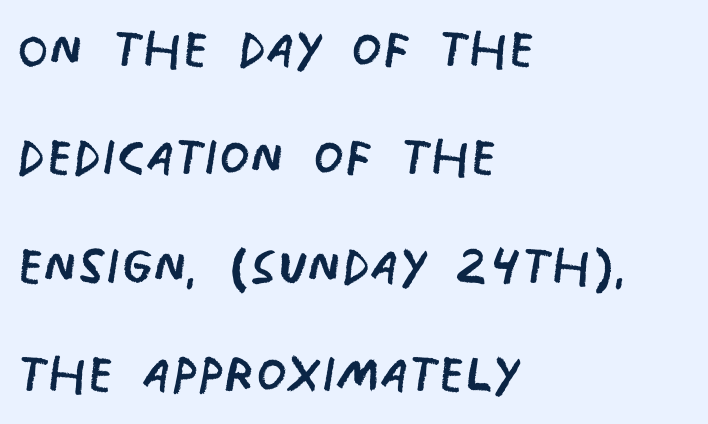
{"serif": "no", "bold": "no", "weight": "regular", "width": "condensed", "stroke_contrast": "low", "x_height": "large", "monospaced": "no", "underline": "no", "align": "left", "line_spacing": "normal", "line_spacing_ratio": 1.55, "letter_spacing": "normal", "letter_spacing_em": 0.0, "glyph_px": 70}
